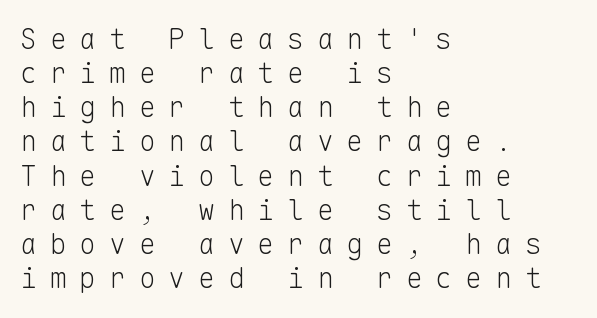
Q: Is the text bold? A: No.
Q: Is the text italic (slanted)? A: No, it is upright.
Q: Is the typeface a serif or a sans-serif typeface? A: Sans-serif.
Q: Is the text underlined? A: No.
Q: How is the paragraph aligned? A: Left-aligned.
Q: Is the spacing between letters normal or unusually wide? A: Unusually wide.
Q: Width (condensed, normal, or wide)? A: Normal.
Q: Stroke contrast? A: Low.
Q: x-height? A: Medium.
Q: Monospaced? A: Yes.
